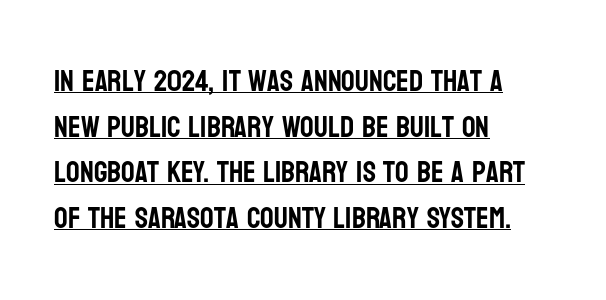
Q: Is the text italic (slanted)? A: No, it is upright.
Q: Is the typeface a serif or a sans-serif typeface? A: Sans-serif.
Q: Is the text underlined? A: Yes.
Q: How is the paragraph aligned? A: Left-aligned.
Q: Is the spacing between letters normal or unusually wide? A: Normal.
Q: Is the spacing between lines tight, normal or loose? A: Normal.
Q: Width (condensed, normal, or wide)? A: Condensed.
Q: Stroke contrast? A: Low.
Q: x-height? A: Large.
Q: Monospaced? A: No.
